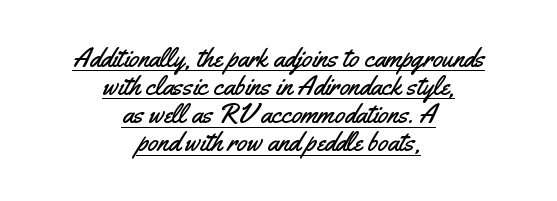
One glance says dense: line gaps are narrower than usual. The setting favours the middle, as headings and verse often do. In terms of letterspacing, this is plain default setting.
